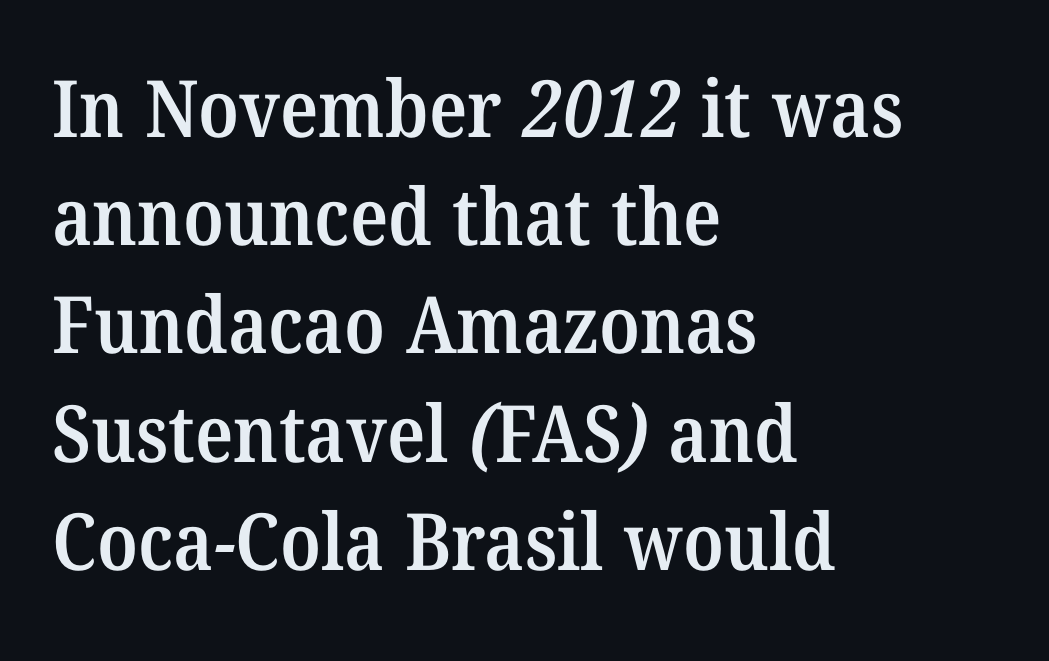
On the weight axis this lands at semibold, roughly 600. This is serif lettering, the kind often seen in printed books. Is there much room between lines? A standard amount, neither cramped nor airy. Left-aligned paragraph, ragged on the right. Spacing verdict: proportional, widths tailored to each character. How are the letters spaced? Ordinarily, with no added tracking.
